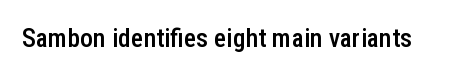
{"italic": "no", "bold": "semi", "underline": "no", "letter_spacing": "normal", "letter_spacing_em": 0.0, "glyph_px": 26}
